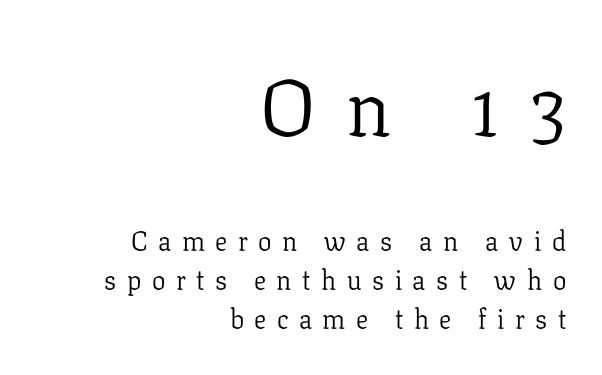
The image shows 80 px light serif type, upright; set right-aligned, normal line spacing (1.45x), unusually wide letter spacing (+0.39 em), not underlined; the first (top) block is 2.96x larger; low stroke contrast and a medium x-height.
